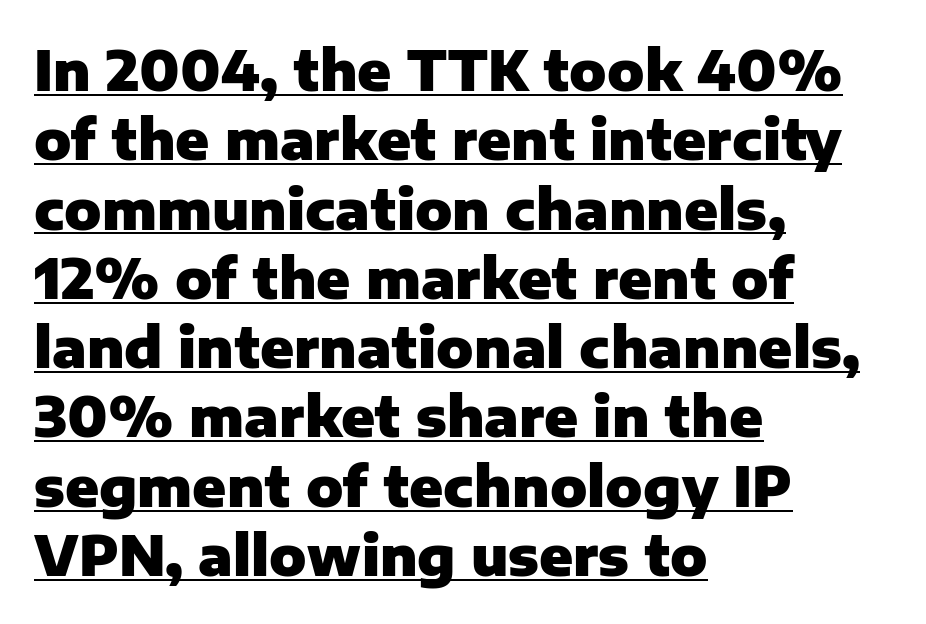
The image shows 55 px heavy sans-serif type, upright; set left-aligned, normal line spacing (1.26x), normal letter spacing, underlined; low stroke contrast and a medium x-height.
